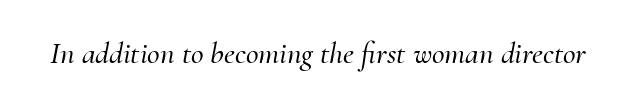
The image shows 31 px serif type, italic (leaning right); set normal letter spacing, not underlined; medium stroke contrast and a small x-height.
